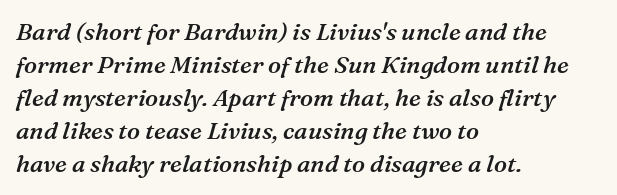
{"italic": "yes", "lean": "right", "slant_degrees": 16, "bold": "semi", "underline": "no", "align": "left", "line_spacing": "normal", "line_spacing_ratio": 1.37, "letter_spacing": "normal", "letter_spacing_em": 0.0, "glyph_px": 24}
